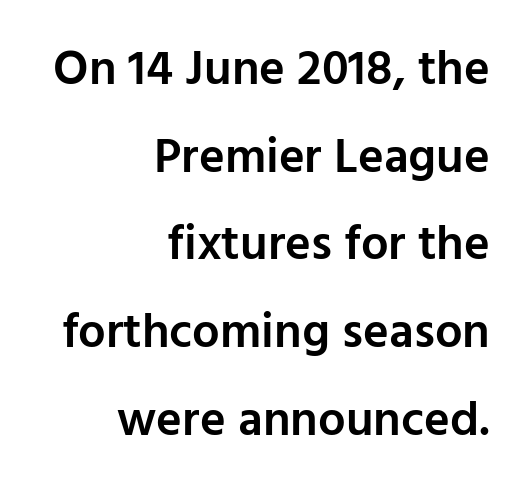
{"serif": "no", "italic": "no", "bold": "semi", "weight": "semibold", "width": "normal", "stroke_contrast": "low", "x_height": "medium", "monospaced": "no", "underline": "no", "align": "right", "line_spacing_ratio": 1.79, "letter_spacing": "normal", "letter_spacing_em": 0.0, "glyph_px": 49}
